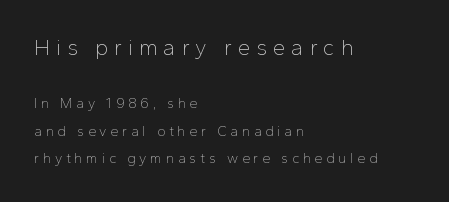
The image shows 22 px text type, upright; set left-aligned, loose line spacing (1.95x), unusually wide letter spacing (+0.27 em), not underlined; the first (top) block is 1.57x larger.
